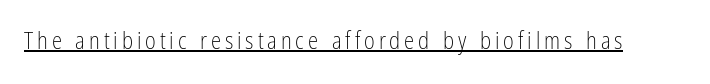
Upright lettering throughout. Honestly, the underline is the first thing you notice here. Vertical stems look standard width or narrower in stroke.
